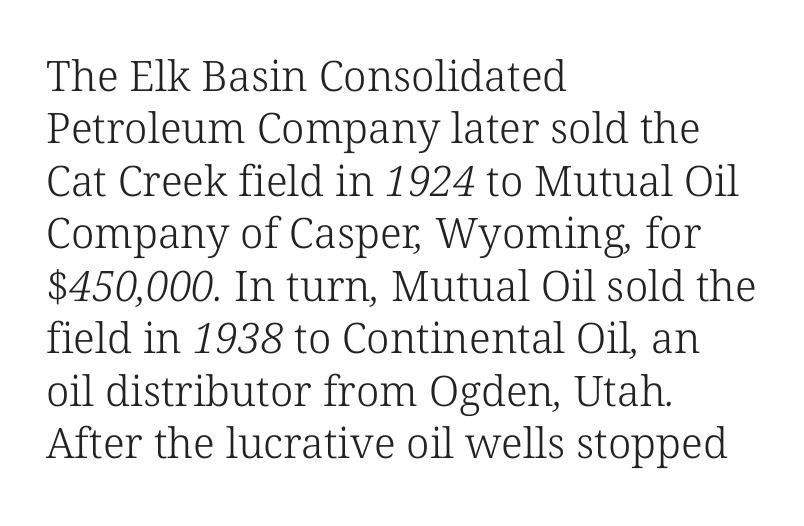
The strip under each line holds only bare page. Layout note: lines flush left. The passage shown stacks its lines at a standard gap. The letters carry serifs — small finishing strokes at the ends of their stems. The passage shown is typed in a proportional face where columns would drift. Tracking here is standard; glyphs follow each other at the usual distance.
